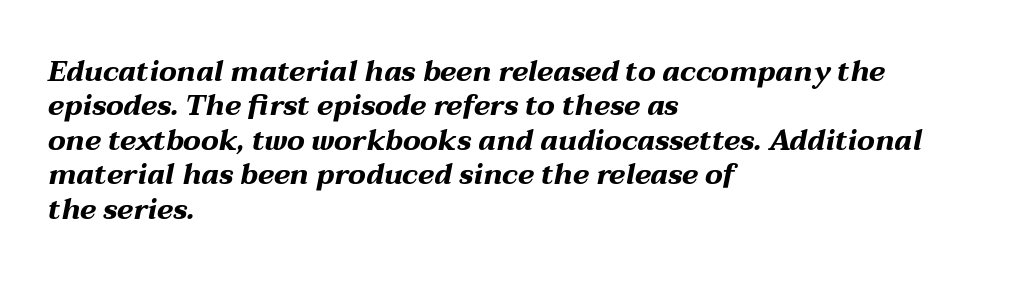
{"italic": "yes", "lean": "right", "slant_degrees": 12, "bold": "yes", "weight": "bold", "width": "wide", "stroke_contrast": "medium", "x_height": "medium", "monospaced": "no", "underline": "no", "align": "left", "line_spacing_ratio": 1.23, "letter_spacing": "normal", "letter_spacing_em": 0.0, "glyph_px": 28}
